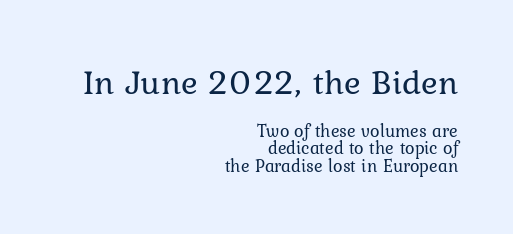
Q: Is the text bold? A: No.
Q: Is the text italic (slanted)? A: No, it is upright.
Q: Is the text underlined? A: No.
Q: How is the paragraph aligned? A: Right-aligned.
Q: Is the spacing between letters normal or unusually wide? A: Normal.
Q: Is the spacing between lines tight, normal or loose? A: Tight.
Q: Which block of text is set in a larger size, the first (top) or the second (bottom)? A: The first (top) one.
Q: Width (condensed, normal, or wide)? A: Normal.
Q: Stroke contrast? A: Low.
Q: x-height? A: Medium.
Q: Monospaced? A: No.
